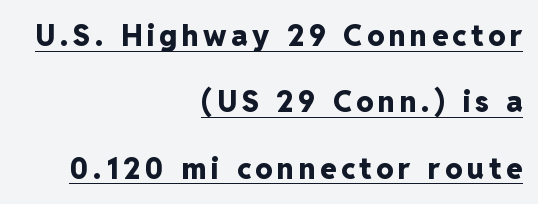
The image shows 29 px heavy sans-serif type, upright; set right-aligned, loose line spacing (2.29x), underlined; low stroke contrast and a medium x-height.
